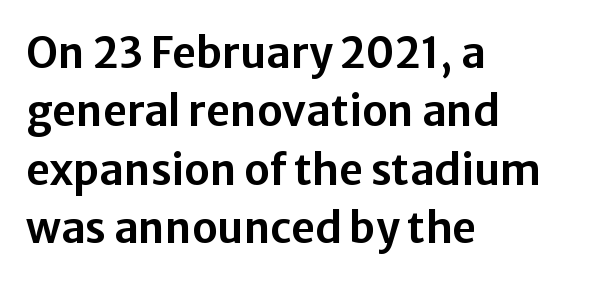
Q: Is the text italic (slanted)? A: No, it is upright.
Q: Is the typeface a serif or a sans-serif typeface? A: Sans-serif.
Q: Is the text underlined? A: No.
Q: How is the paragraph aligned? A: Left-aligned.
Q: Is the spacing between letters normal or unusually wide? A: Normal.
Q: Is the spacing between lines tight, normal or loose? A: Normal.
Q: Width (condensed, normal, or wide)? A: Normal.
Q: Stroke contrast? A: Low.
Q: x-height? A: Medium.
Q: Monospaced? A: No.
